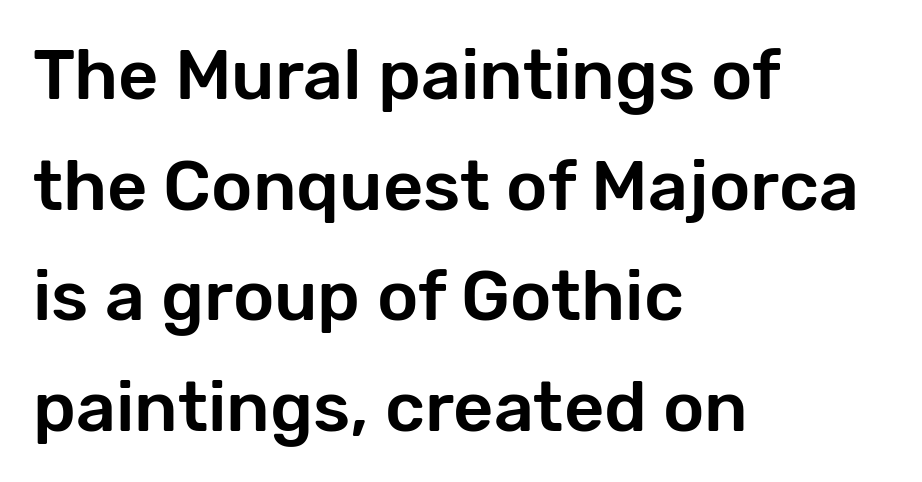
Q: Is the text italic (slanted)? A: No, it is upright.
Q: Is the typeface a serif or a sans-serif typeface? A: Sans-serif.
Q: Is the text underlined? A: No.
Q: How is the paragraph aligned? A: Left-aligned.
Q: Is the spacing between letters normal or unusually wide? A: Normal.
Q: Is the spacing between lines tight, normal or loose? A: Normal.
Q: Width (condensed, normal, or wide)? A: Normal.
Q: Stroke contrast? A: Low.
Q: x-height? A: Medium.
Q: Monospaced? A: No.
